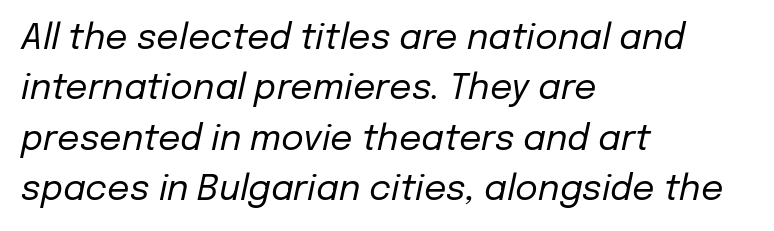
{"italic": "yes", "lean": "right", "slant_degrees": 12, "bold": "no", "weight": "regular", "width": "normal", "stroke_contrast": "low", "x_height": "medium", "monospaced": "no", "underline": "no", "align": "left", "line_spacing": "normal", "line_spacing_ratio": 1.44, "letter_spacing": "normal", "letter_spacing_em": 0.0, "glyph_px": 35}
